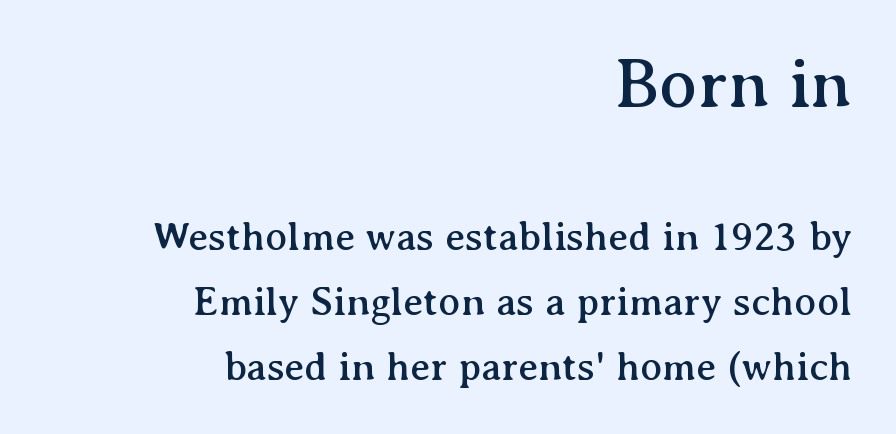
The image shows 71 px serif type, upright; set right-aligned, normal line spacing (1.58x), normal letter spacing, not underlined; the first (top) block is 1.73x larger; medium stroke contrast and a medium x-height.
